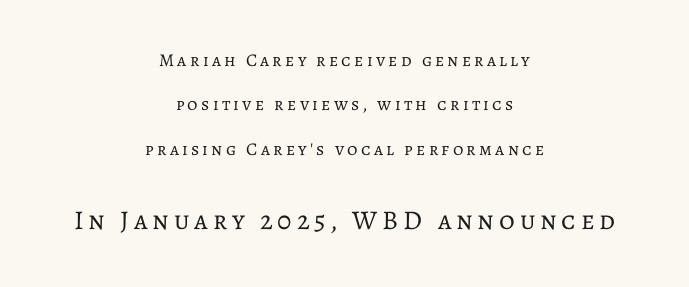
{"italic": "no", "bold": "no", "underline": "no", "align": "center", "line_spacing": "loose", "line_spacing_ratio": 2.46, "larger_block": "second", "size_ratio": 1.5, "glyph_px": 27}
